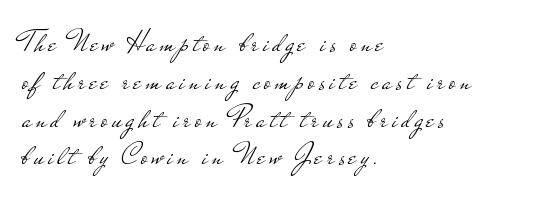
Q: Is the text bold? A: No.
Q: Is the text italic (slanted)? A: Yes.
Q: Is the typeface a serif or a sans-serif typeface? A: Sans-serif.
Q: Is the text underlined? A: No.
Q: How is the paragraph aligned? A: Left-aligned.
Q: Width (condensed, normal, or wide)? A: Wide.
Q: Stroke contrast? A: Low.
Q: x-height? A: Small.
Q: Monospaced? A: No.
